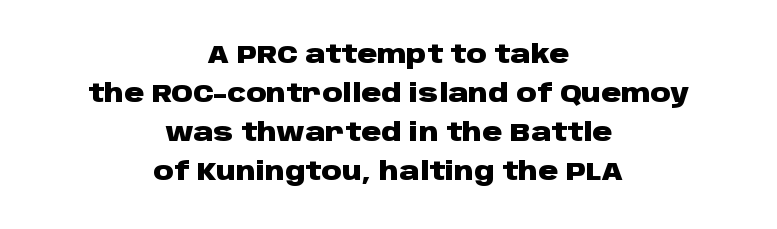
{"italic": "no", "bold": "yes", "underline": "no", "align": "center", "line_spacing": "normal", "line_spacing_ratio": 1.56, "letter_spacing": "normal", "letter_spacing_em": 0.0, "glyph_px": 25}
